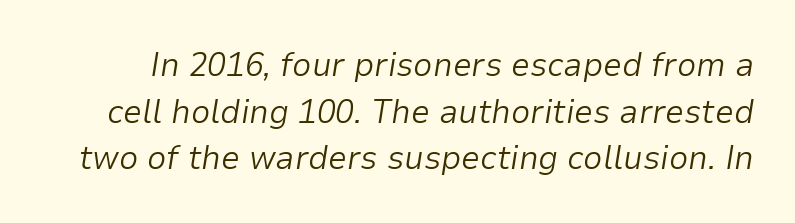
The image shows 34 px light type, italic (leaning right); set normal line spacing (1.37x), normal letter spacing, not underlined; low stroke contrast and a medium x-height.
